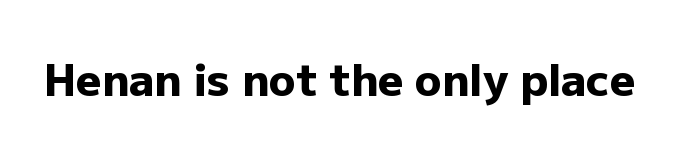
Q: Is the text bold? A: Yes.
Q: Is the text italic (slanted)? A: No, it is upright.
Q: Is the typeface a serif or a sans-serif typeface? A: Sans-serif.
Q: Is the text underlined? A: No.
Q: Is the spacing between letters normal or unusually wide? A: Normal.
Q: Width (condensed, normal, or wide)? A: Normal.
Q: Stroke contrast? A: Low.
Q: x-height? A: Medium.
Q: Monospaced? A: No.
